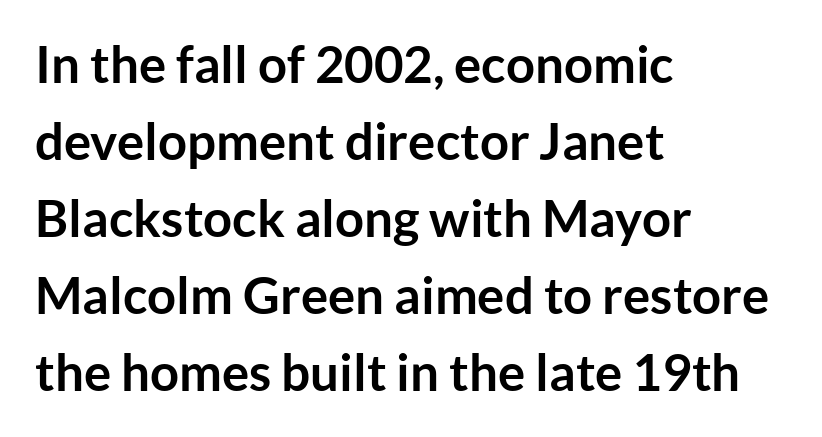
Q: Is the text bold? A: Yes.
Q: Is the text italic (slanted)? A: No, it is upright.
Q: Is the typeface a serif or a sans-serif typeface? A: Sans-serif.
Q: Is the text underlined? A: No.
Q: How is the paragraph aligned? A: Left-aligned.
Q: Is the spacing between letters normal or unusually wide? A: Normal.
Q: Is the spacing between lines tight, normal or loose? A: Normal.
Q: Width (condensed, normal, or wide)? A: Normal.
Q: Stroke contrast? A: Low.
Q: x-height? A: Medium.
Q: Monospaced? A: No.
